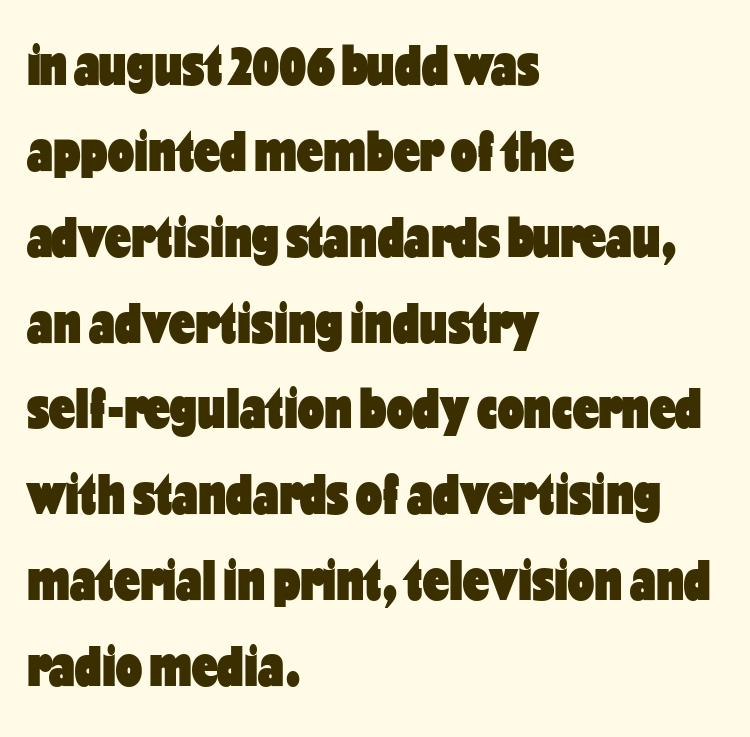
Q: Is the text bold? A: Yes.
Q: Is the text italic (slanted)? A: No, it is upright.
Q: Is the typeface a serif or a sans-serif typeface? A: Sans-serif.
Q: Is the text underlined? A: No.
Q: How is the paragraph aligned? A: Left-aligned.
Q: Is the spacing between letters normal or unusually wide? A: Normal.
Q: Is the spacing between lines tight, normal or loose? A: Normal.
Q: Width (condensed, normal, or wide)? A: Condensed.
Q: Stroke contrast? A: Low.
Q: x-height? A: Medium.
Q: Monospaced? A: No.
